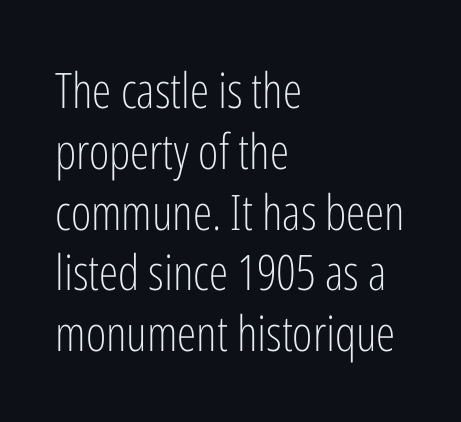
The image shows 49 px light, condensed sans-serif type, upright; set left-aligned, line spacing 1.24x, normal letter spacing, not underlined; low stroke contrast and a medium x-height.
